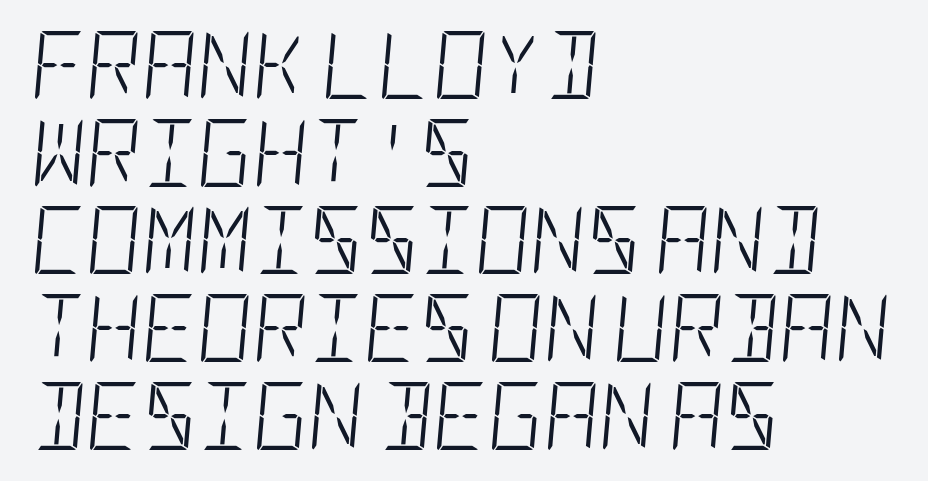
The image shows 68 px light, condensed type, italic (leaning right); set left-aligned, normal line spacing (1.29x), normal letter spacing, not underlined; low stroke contrast and a large x-height.
